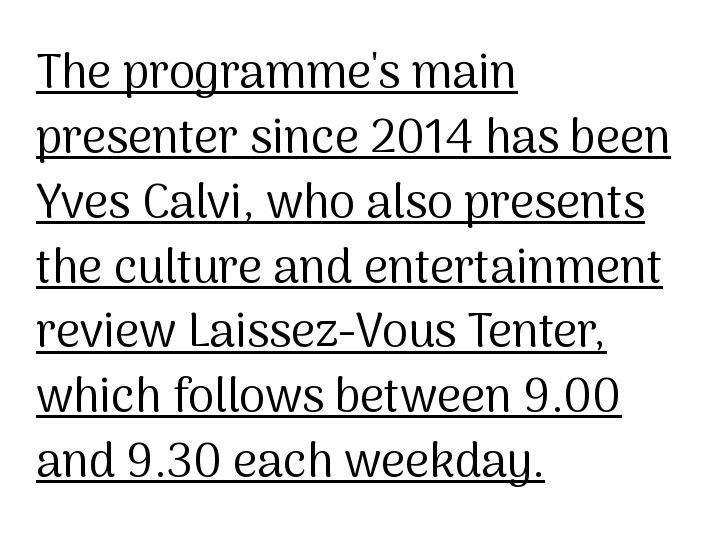
Q: Is the text bold? A: No.
Q: Is the text italic (slanted)? A: No, it is upright.
Q: Is the typeface a serif or a sans-serif typeface? A: Sans-serif.
Q: Is the text underlined? A: Yes.
Q: How is the paragraph aligned? A: Left-aligned.
Q: Is the spacing between letters normal or unusually wide? A: Normal.
Q: Is the spacing between lines tight, normal or loose? A: Normal.
Q: Width (condensed, normal, or wide)? A: Normal.
Q: Stroke contrast? A: Medium.
Q: x-height? A: Medium.
Q: Monospaced? A: No.
